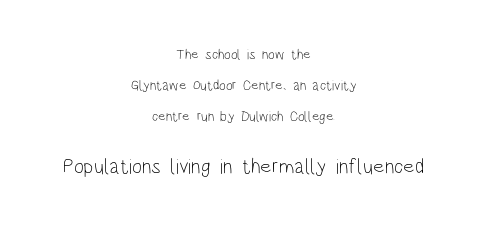
Q: Is the text bold? A: No.
Q: Is the text italic (slanted)? A: No, it is upright.
Q: Is the text underlined? A: No.
Q: How is the paragraph aligned? A: Centered.
Q: Is the spacing between letters normal or unusually wide? A: Normal.
Q: Is the spacing between lines tight, normal or loose? A: Loose.
Q: Which block of text is set in a larger size, the first (top) or the second (bottom)? A: The second (bottom) one.
